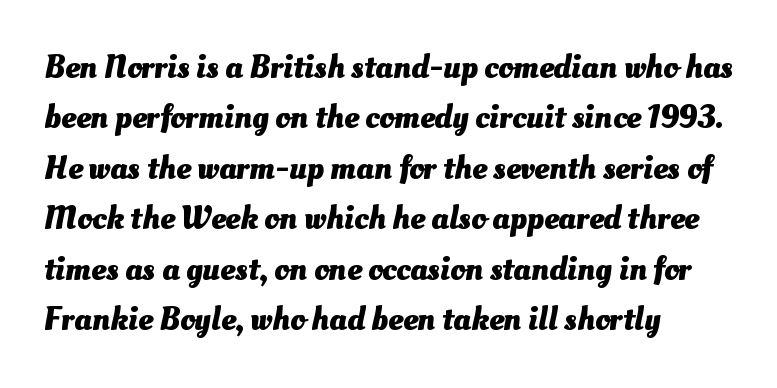
{"bold": "yes", "weight": "heavy", "width": "normal", "stroke_contrast": "medium", "x_height": "small", "monospaced": "no", "underline": "no", "align": "left", "line_spacing": "normal", "line_spacing_ratio": 1.53, "letter_spacing": "normal", "letter_spacing_em": 0.0, "glyph_px": 33}
